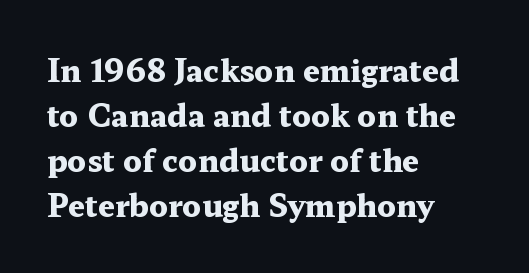
{"serif": "yes", "italic": "no", "bold": "yes", "weight": "heavy", "width": "wide", "stroke_contrast": "medium", "x_height": "medium", "monospaced": "no", "underline": "no", "align": "left", "line_spacing": "normal", "line_spacing_ratio": 1.5, "letter_spacing": "normal", "letter_spacing_em": 0.0, "glyph_px": 30}
